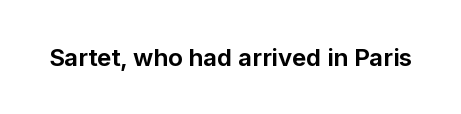
What stands out about the letter spacing? Nothing — it is the standard amount. Upright lettering throughout. Bold? Absolutely — the strokes are thick and heavy. The glyphs are unaccompanied by any horizontal stroke below them.
